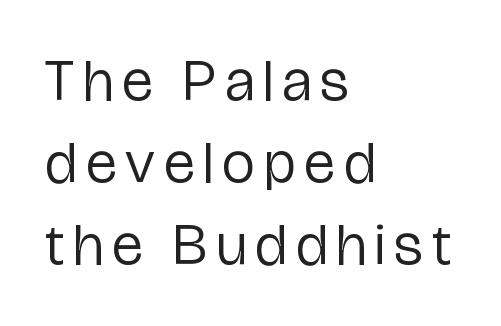
Q: Is the text bold? A: No.
Q: Is the text italic (slanted)? A: No, it is upright.
Q: Is the typeface a serif or a sans-serif typeface? A: Sans-serif.
Q: Is the text underlined? A: No.
Q: How is the paragraph aligned? A: Left-aligned.
Q: Is the spacing between lines tight, normal or loose? A: Normal.
Q: Width (condensed, normal, or wide)? A: Condensed.
Q: Stroke contrast? A: Low.
Q: x-height? A: Medium.
Q: Monospaced? A: No.
